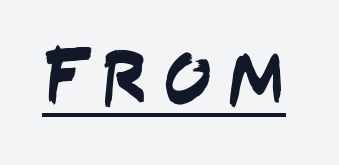
Q: Is the typeface a serif or a sans-serif typeface? A: Sans-serif.
Q: Is the text underlined? A: Yes.
Q: Width (condensed, normal, or wide)? A: Condensed.
Q: Stroke contrast? A: Low.
Q: x-height? A: Large.
Q: Monospaced? A: No.
